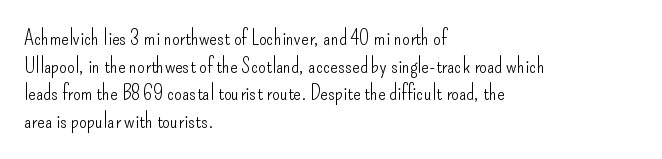
The image shows 22 px text type, upright; set left-aligned, normal line spacing (1.26x), normal letter spacing, not underlined.
